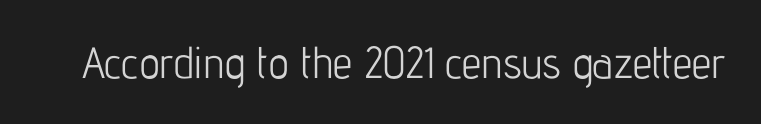
Q: Is the text bold? A: No.
Q: Is the text italic (slanted)? A: No, it is upright.
Q: Is the typeface a serif or a sans-serif typeface? A: Sans-serif.
Q: Is the text underlined? A: No.
Q: Is the spacing between letters normal or unusually wide? A: Normal.
Q: Width (condensed, normal, or wide)? A: Condensed.
Q: Stroke contrast? A: Low.
Q: x-height? A: Medium.
Q: Monospaced? A: No.
